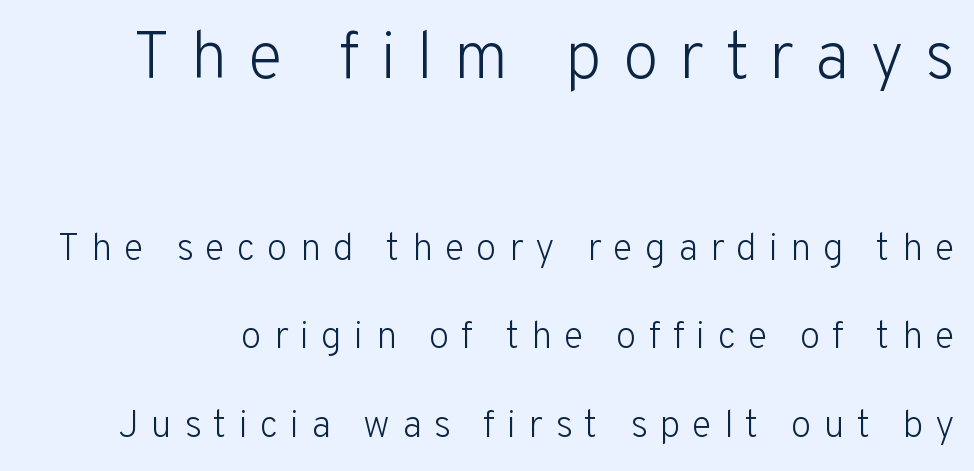
Q: Is the text bold? A: No.
Q: Is the text italic (slanted)? A: No, it is upright.
Q: Is the typeface a serif or a sans-serif typeface? A: Sans-serif.
Q: Is the text underlined? A: No.
Q: Is the spacing between letters normal or unusually wide? A: Unusually wide.
Q: Is the spacing between lines tight, normal or loose? A: Loose.
Q: Which block of text is set in a larger size, the first (top) or the second (bottom)? A: The first (top) one.
Q: Width (condensed, normal, or wide)? A: Normal.
Q: Stroke contrast? A: Low.
Q: x-height? A: Medium.
Q: Monospaced? A: No.
